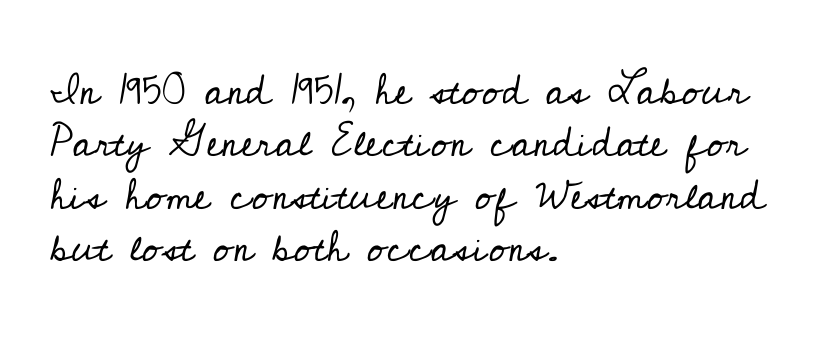
The image shows 43 px regular-weight serif type; set left-aligned, line spacing 1.22x, normal letter spacing, not underlined; low stroke contrast and a small x-height.
